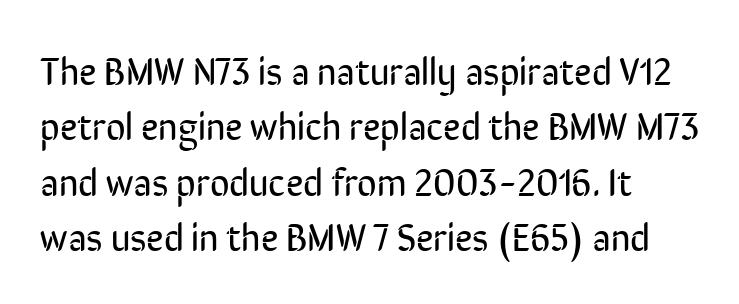
{"serif": "no", "italic": "no", "bold": "no", "weight": "regular", "width": "condensed", "stroke_contrast": "low", "x_height": "medium", "monospaced": "no", "underline": "no", "align": "left", "line_spacing": "normal", "line_spacing_ratio": 1.46, "letter_spacing": "normal", "letter_spacing_em": 0.0, "glyph_px": 38}
